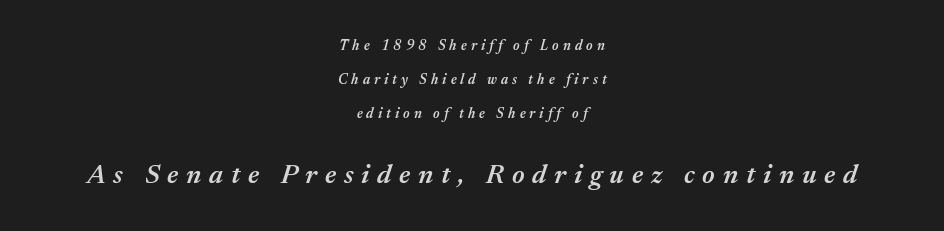
The glyphs have the mass of a demibold cut, below bold. These two chunks differ in scale, with the bottom chunk taking the larger measure. Quick note: underline off. One-word summary of the alignment: center. Students, note that the glyphs here are deliberately spaced far apart.
